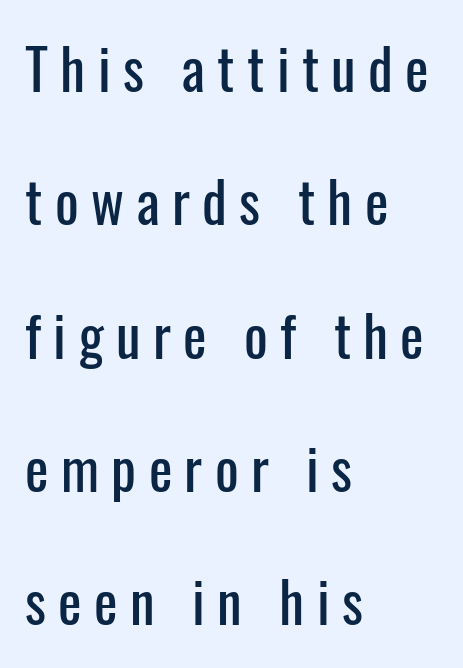
{"serif": "no", "italic": "no", "width": "condensed", "stroke_contrast": "low", "x_height": "medium", "monospaced": "no", "underline": "no", "align": "left", "line_spacing": "loose", "line_spacing_ratio": 2.38, "letter_spacing": "wide", "letter_spacing_em": 0.22, "glyph_px": 56}
